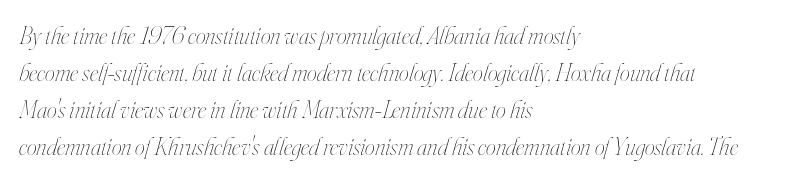
Q: Is the text bold? A: No.
Q: Is the text italic (slanted)? A: Yes, it leans right by about 16 degrees.
Q: Is the text underlined? A: No.
Q: How is the paragraph aligned? A: Left-aligned.
Q: Is the spacing between letters normal or unusually wide? A: Normal.
Q: Is the spacing between lines tight, normal or loose? A: Normal.
